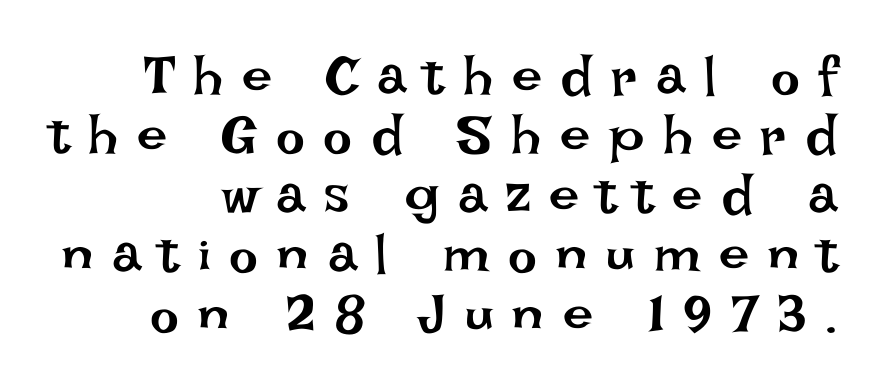
Is the stroke heavy? The answer is a plain regular-or-lighter. A typesetter would call this leading minimal, almost set solid. Here the glyphs are tracked loosely, breaking word shapes into spaced letters. Here the designer chose a conventional face with non-uniform glyph widths. Rule under the text: the space is simply empty. If you drew a line through each stem, it would be perfectly vertical.
